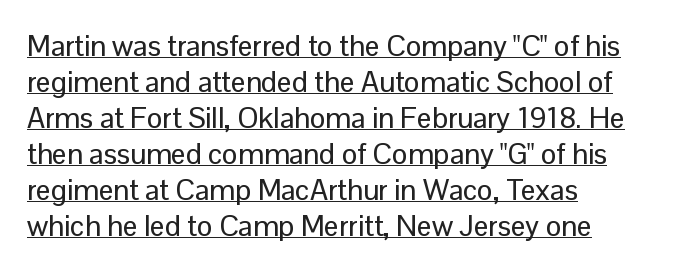
Q: Is the text italic (slanted)? A: No, it is upright.
Q: Is the typeface a serif or a sans-serif typeface? A: Sans-serif.
Q: Is the text underlined? A: Yes.
Q: How is the paragraph aligned? A: Left-aligned.
Q: Is the spacing between letters normal or unusually wide? A: Normal.
Q: Width (condensed, normal, or wide)? A: Normal.
Q: Stroke contrast? A: Low.
Q: x-height? A: Medium.
Q: Monospaced? A: No.
